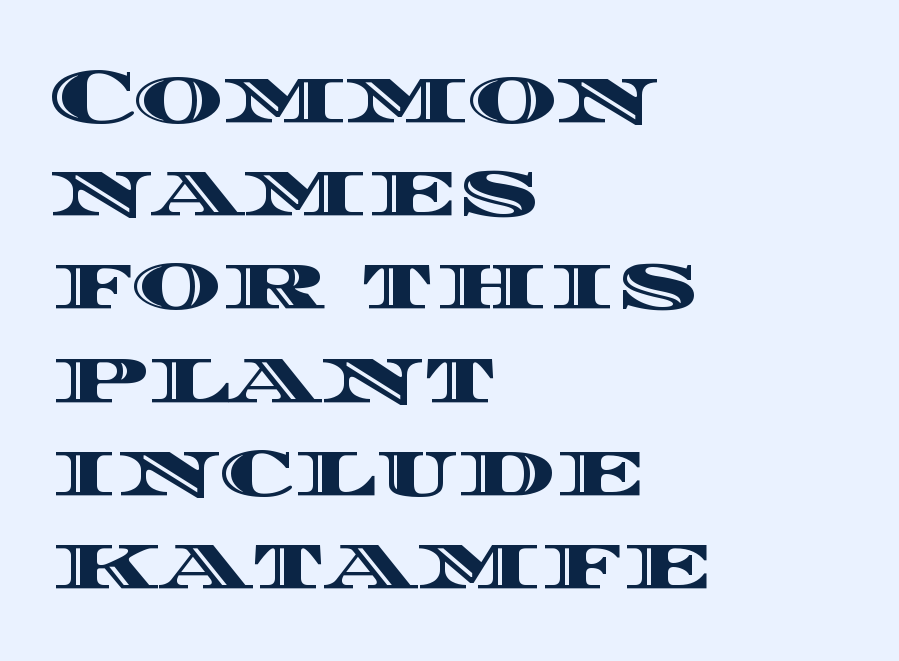
{"italic": "no", "width": "wide", "x_height": "large", "monospaced": "no", "underline": "no", "align": "left", "line_spacing_ratio": 1.21, "letter_spacing": "normal", "letter_spacing_em": 0.0, "glyph_px": 77}
